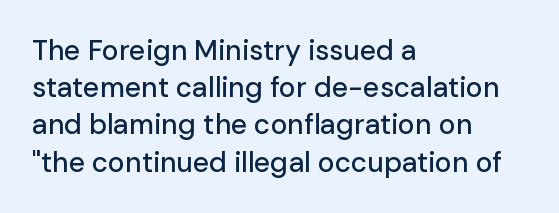
Letterform terminals end flat and unadorned throughout the passage. Upright lettering throughout. A typesetter would call this proportional, since set widths differ per character. Letter spacing: default. The block of text has a typical density, with ordinary space between rows.
